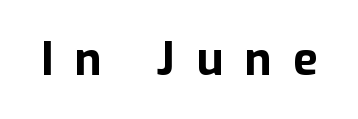
The image shows 46 px bold sans-serif type, upright; set unusually wide letter spacing (+0.46 em), not underlined; low stroke contrast and a medium x-height.
